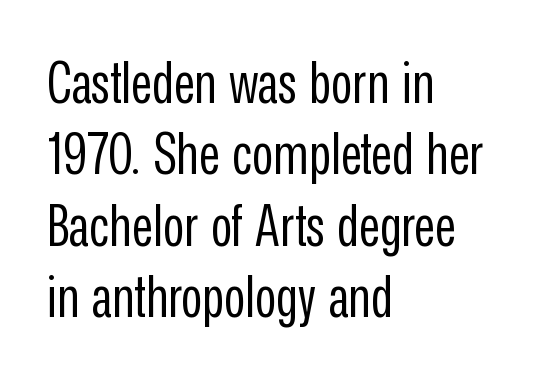
This sample has the flowing, uneven cadence of proportional lettering. A light-to-regular cut is what we see here. Only glyphs here, with clear space below each row. The letterforms sit shoulder to shoulder at normal distance.
